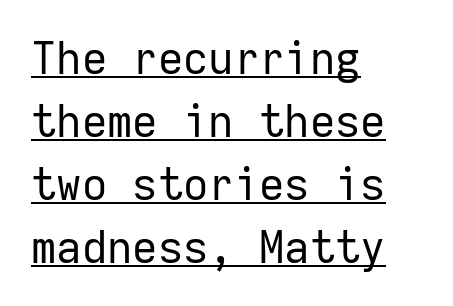
The passage is arranged the way most books set body copy — flush left. This block has exactly the height ordinary leading produces. Students, note that the glyphs here touch the page at normal intervals. The font is comparable to plain body text, perhaps lighter.
